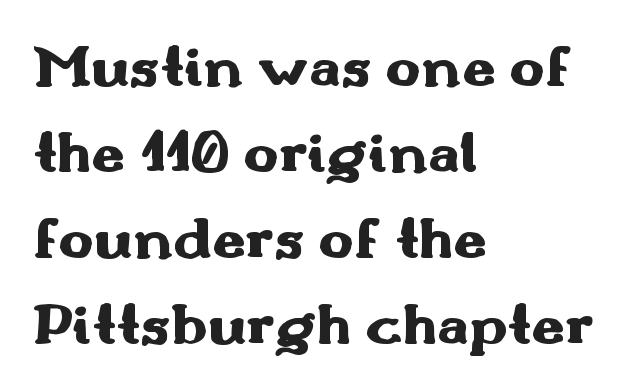
The image shows 59 px heavy, wide sans-serif type, upright; set left-aligned, normal line spacing (1.46x), normal letter spacing, not underlined; medium stroke contrast and a small x-height.
